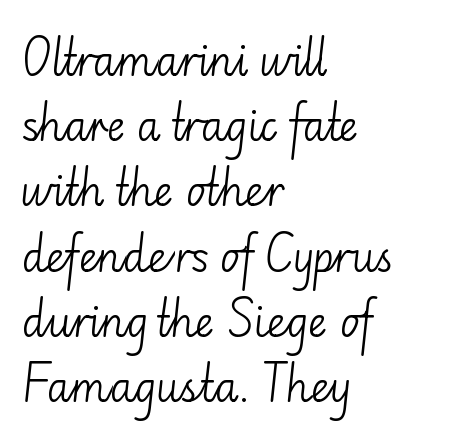
Q: Is the text bold? A: No.
Q: Is the text italic (slanted)? A: Yes.
Q: Is the typeface a serif or a sans-serif typeface? A: Sans-serif.
Q: Is the text underlined? A: No.
Q: How is the paragraph aligned? A: Left-aligned.
Q: Is the spacing between letters normal or unusually wide? A: Normal.
Q: Is the spacing between lines tight, normal or loose? A: Normal.
Q: Width (condensed, normal, or wide)? A: Normal.
Q: Stroke contrast? A: Low.
Q: x-height? A: Small.
Q: Monospaced? A: No.
